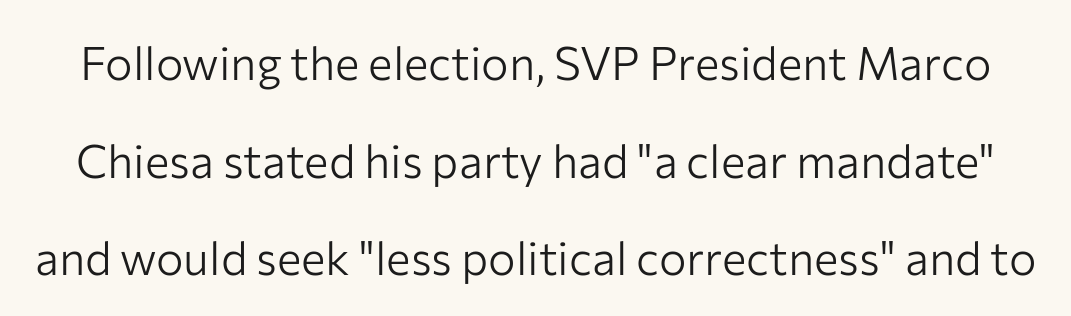
Q: Is the text bold? A: No.
Q: Is the text italic (slanted)? A: No, it is upright.
Q: Is the typeface a serif or a sans-serif typeface? A: Sans-serif.
Q: Is the text underlined? A: No.
Q: Is the spacing between letters normal or unusually wide? A: Normal.
Q: Is the spacing between lines tight, normal or loose? A: Loose.
Q: Width (condensed, normal, or wide)? A: Normal.
Q: Stroke contrast? A: Low.
Q: x-height? A: Medium.
Q: Monospaced? A: No.
